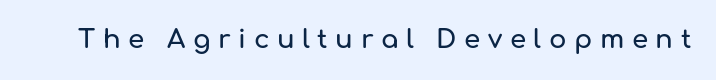
Q: Is the text italic (slanted)? A: No, it is upright.
Q: Is the text underlined? A: No.
Q: Is the spacing between letters normal or unusually wide? A: Unusually wide.
